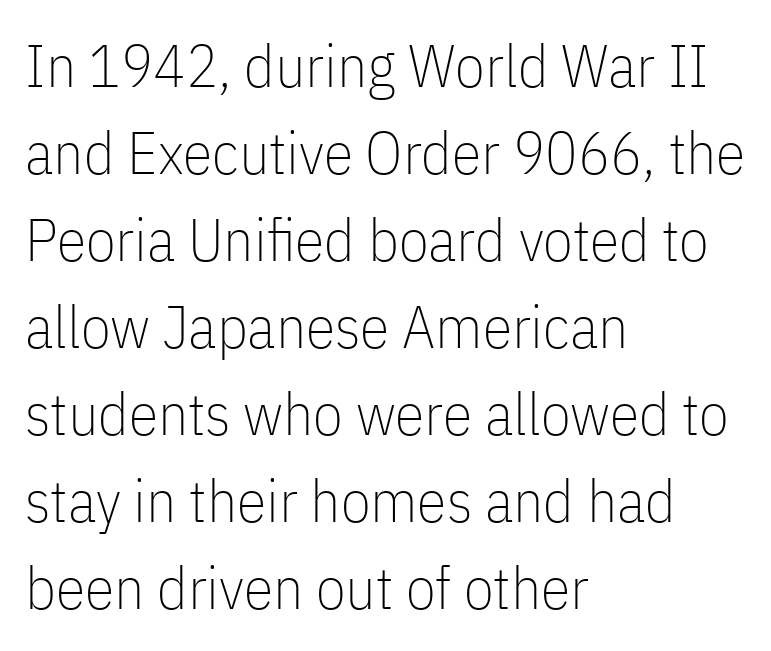
Q: Is the text bold? A: No.
Q: Is the text italic (slanted)? A: No, it is upright.
Q: Is the typeface a serif or a sans-serif typeface? A: Sans-serif.
Q: Is the text underlined? A: No.
Q: How is the paragraph aligned? A: Left-aligned.
Q: Is the spacing between letters normal or unusually wide? A: Normal.
Q: Is the spacing between lines tight, normal or loose? A: Normal.
Q: Width (condensed, normal, or wide)? A: Condensed.
Q: Stroke contrast? A: Low.
Q: x-height? A: Medium.
Q: Monospaced? A: No.
